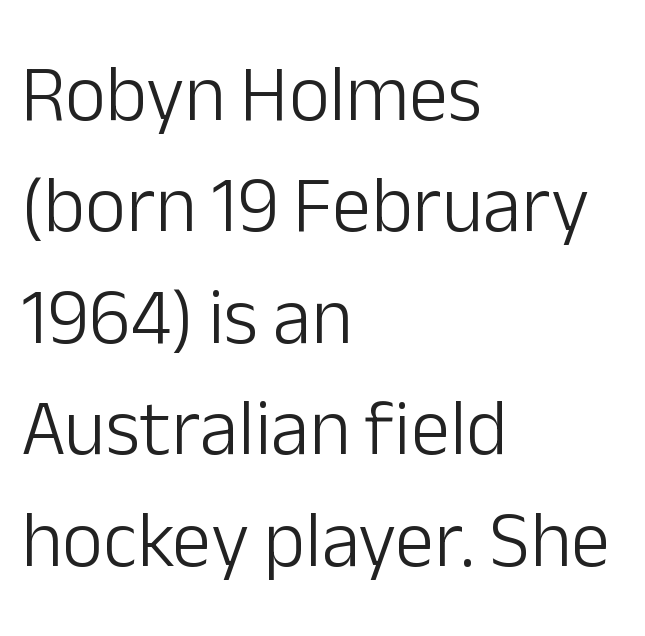
Q: Is the text bold? A: No.
Q: Is the text italic (slanted)? A: No, it is upright.
Q: Is the typeface a serif or a sans-serif typeface? A: Sans-serif.
Q: Is the text underlined? A: No.
Q: How is the paragraph aligned? A: Left-aligned.
Q: Is the spacing between letters normal or unusually wide? A: Normal.
Q: Is the spacing between lines tight, normal or loose? A: Normal.
Q: Width (condensed, normal, or wide)? A: Normal.
Q: Stroke contrast? A: Low.
Q: x-height? A: Medium.
Q: Monospaced? A: No.
